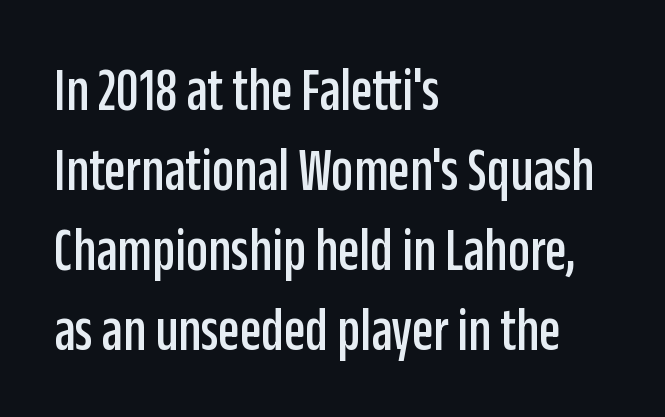
{"serif": "no", "italic": "no", "width": "condensed", "stroke_contrast": "low", "x_height": "large", "monospaced": "no", "underline": "no", "align": "left", "line_spacing": "normal", "line_spacing_ratio": 1.29, "letter_spacing": "normal", "letter_spacing_em": 0.0, "glyph_px": 62}
